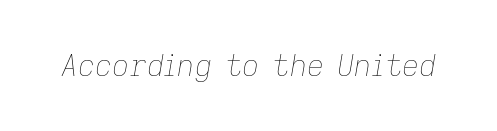
Q: Is the text bold? A: No.
Q: Is the text italic (slanted)? A: Yes, it leans right by about 9 degrees.
Q: Is the text underlined? A: No.
Q: Is the spacing between letters normal or unusually wide? A: Normal.
Q: Width (condensed, normal, or wide)? A: Normal.
Q: Stroke contrast? A: Low.
Q: x-height? A: Medium.
Q: Monospaced? A: No.
